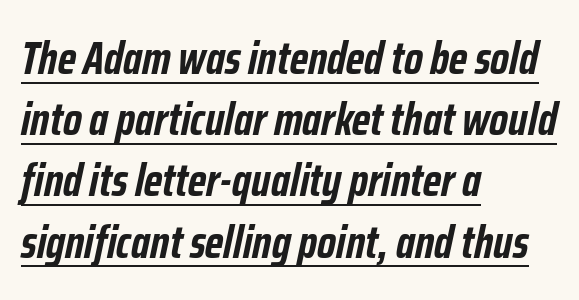
What's the leading like? Ordinary, nothing unusual. Words appear dense and cohesive because spacing is normal. Stroke thickness is high; the sample reads as a true bold. A rule runs beneath these lines of type. The rag falls on the right side of this text block.
